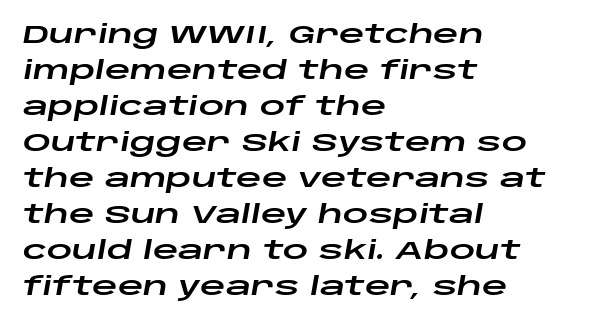
The image shows 25 px text type, italic (leaning right); set left-aligned, normal line spacing (1.44x), normal letter spacing, not underlined.
